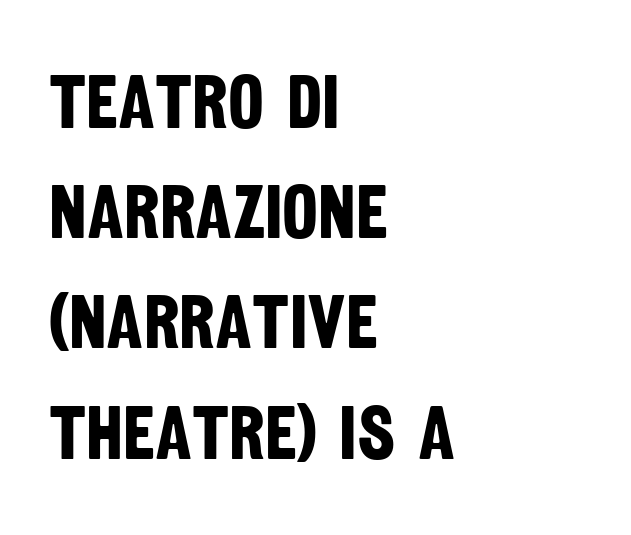
What kind of face is this? One without serifs — a sans. Between one letter and the next there's only the usual sliver of space. The lines sit at an ordinary, default distance from one another. A typesetter would call this proportional, since set widths differ per character. The specimen omits any rule beneath the text block's lines. Typeset ragged right — the left edge is the straight one.
